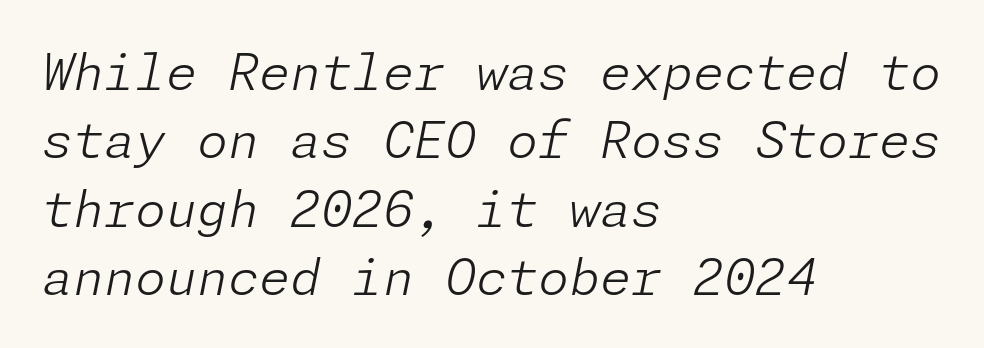
{"italic": "yes", "lean": "right", "slant_degrees": 11, "bold": "no", "weight": "light", "width": "normal", "stroke_contrast": "low", "x_height": "medium", "underline": "no", "align": "left", "line_spacing": "normal", "line_spacing_ratio": 1.37, "letter_spacing": "normal", "letter_spacing_em": 0.0, "glyph_px": 50}
